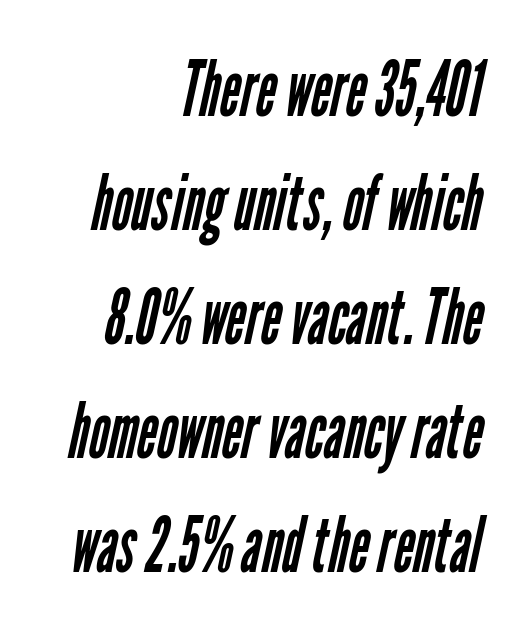
Q: Is the text bold? A: No.
Q: Is the typeface a serif or a sans-serif typeface? A: Sans-serif.
Q: Is the text underlined? A: No.
Q: How is the paragraph aligned? A: Right-aligned.
Q: Is the spacing between letters normal or unusually wide? A: Normal.
Q: Is the spacing between lines tight, normal or loose? A: Normal.
Q: Width (condensed, normal, or wide)? A: Condensed.
Q: Stroke contrast? A: Low.
Q: x-height? A: Medium.
Q: Monospaced? A: No.
